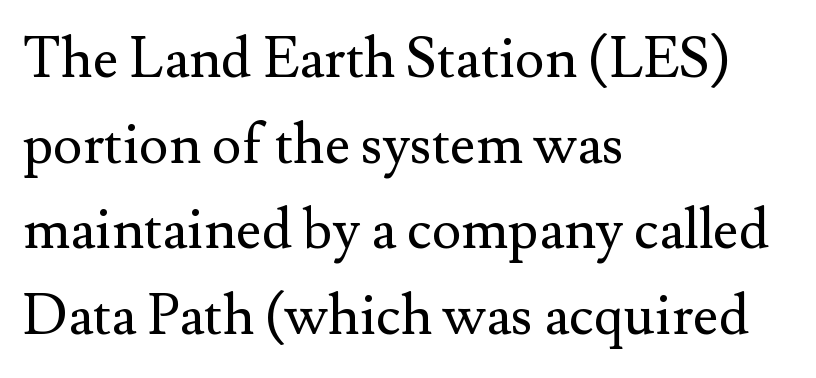
Q: Is the text bold? A: No.
Q: Is the text italic (slanted)? A: No, it is upright.
Q: Is the typeface a serif or a sans-serif typeface? A: Serif.
Q: Is the text underlined? A: No.
Q: How is the paragraph aligned? A: Left-aligned.
Q: Is the spacing between letters normal or unusually wide? A: Normal.
Q: Is the spacing between lines tight, normal or loose? A: Normal.
Q: Width (condensed, normal, or wide)? A: Normal.
Q: Stroke contrast? A: Medium.
Q: x-height? A: Small.
Q: Monospaced? A: No.
